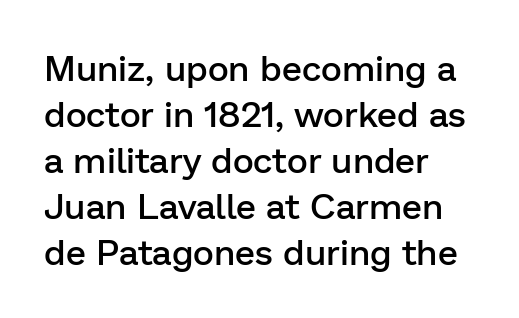
The image shows 36 px semibold sans-serif type, upright; set left-aligned, normal line spacing (1.28x), normal letter spacing, not underlined; low stroke contrast and a medium x-height.
